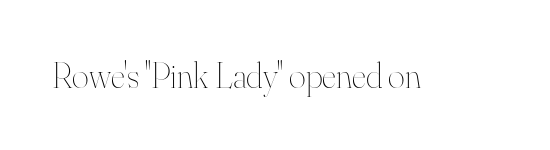
The face looks like a standard text weight, possibly lighter. Does extra space separate the letters? No, they use regular spacing. If you drew a line through each stem, it would be perfectly vertical. Descenders are the only things crossing below the line. The letters advance in unequal steps, a hallmark of proportional type.
